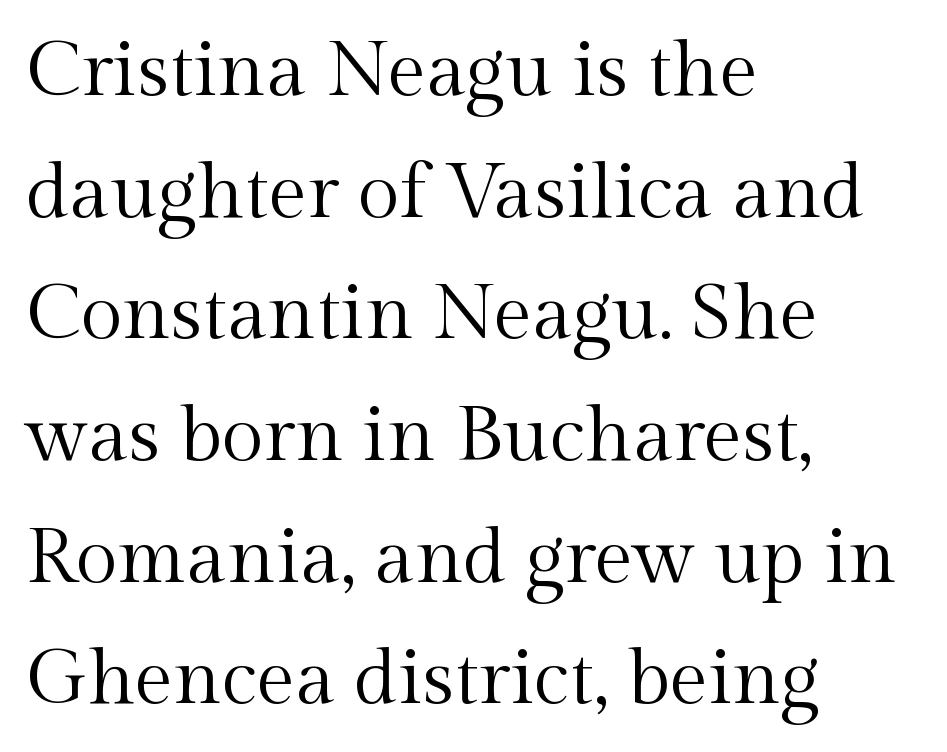
The image shows 77 px regular-weight serif type, upright; set left-aligned, normal line spacing (1.58x), normal letter spacing, not underlined; a medium x-height.
